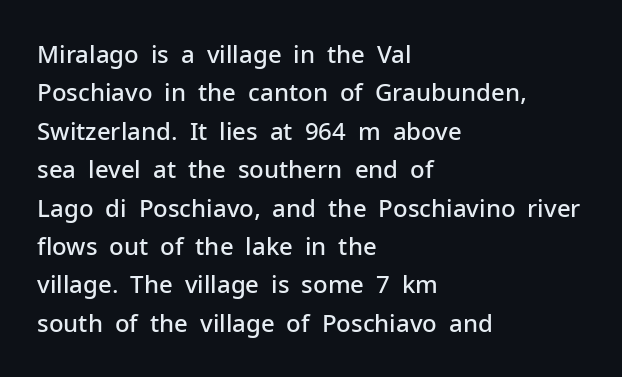
{"italic": "no", "bold": "semi", "underline": "no", "align": "left", "line_spacing": "normal", "line_spacing_ratio": 1.6, "letter_spacing": "normal", "letter_spacing_em": 0.0, "glyph_px": 24}
